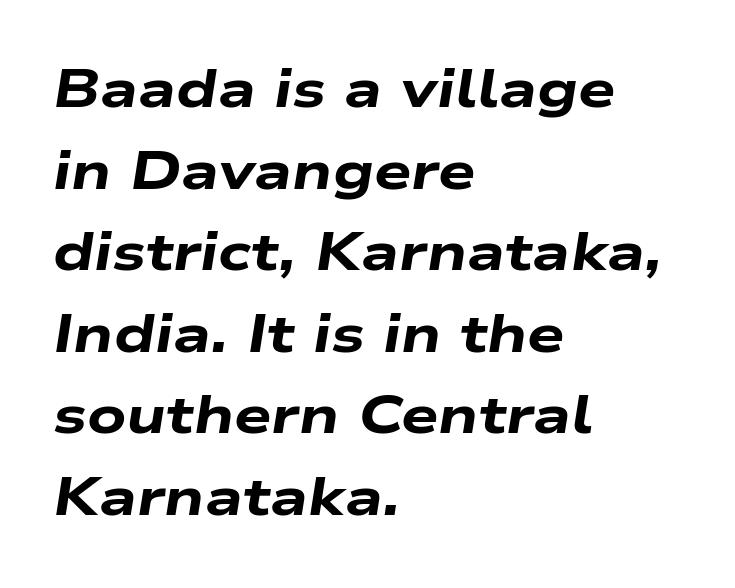
Weight: bold. Varying glyph widths throughout — classic text-font behaviour. Compared with ordinary roman type, these characters are visibly tilted. The compositor pushed each line to the left boundary. Compared with typical body copy, the letter spacing here is the same. Beneath every word, the page is bare.
